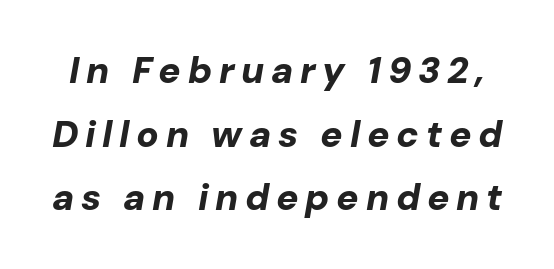
Q: Is the text bold? A: Yes.
Q: Is the text italic (slanted)? A: Yes, it leans right by about 10 degrees.
Q: Is the text underlined? A: No.
Q: Width (condensed, normal, or wide)? A: Normal.
Q: Stroke contrast? A: Low.
Q: x-height? A: Medium.
Q: Monospaced? A: No.
